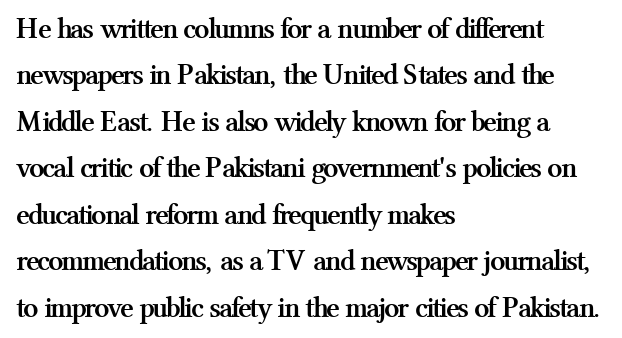
{"serif": "yes", "italic": "no", "bold": "yes", "weight": "semibold", "width": "normal", "stroke_contrast": "medium", "x_height": "medium", "monospaced": "no", "underline": "no", "align": "left", "line_spacing": "normal", "line_spacing_ratio": 1.55, "letter_spacing": "normal", "letter_spacing_em": 0.0, "glyph_px": 30}
